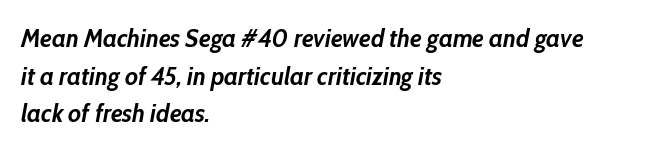
Q: Is the text bold? A: Yes.
Q: Is the text italic (slanted)? A: Yes, it leans right by about 10 degrees.
Q: Is the text underlined? A: No.
Q: How is the paragraph aligned? A: Left-aligned.
Q: Is the spacing between letters normal or unusually wide? A: Normal.
Q: Is the spacing between lines tight, normal or loose? A: Normal.
